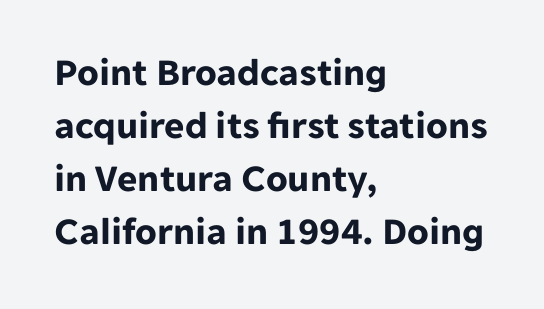
Q: Is the text bold? A: Yes.
Q: Is the text italic (slanted)? A: No, it is upright.
Q: Is the typeface a serif or a sans-serif typeface? A: Sans-serif.
Q: Is the text underlined? A: No.
Q: How is the paragraph aligned? A: Left-aligned.
Q: Is the spacing between letters normal or unusually wide? A: Normal.
Q: Is the spacing between lines tight, normal or loose? A: Normal.
Q: Width (condensed, normal, or wide)? A: Normal.
Q: Stroke contrast? A: Low.
Q: x-height? A: Medium.
Q: Monospaced? A: No.
